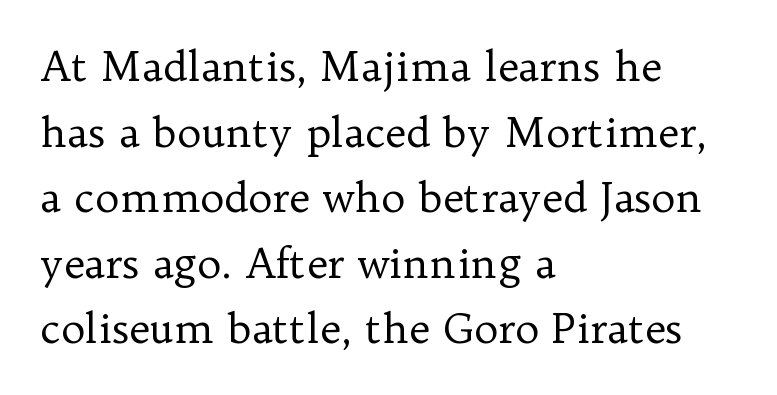
Unbolded letterforms with no extra heft. These lines are set flush left with a ragged right edge. Rows of type keep a routine distance in the vertical direction. A bare baseline throughout the passage. Is this a sans? No — the strokes have serifs.
